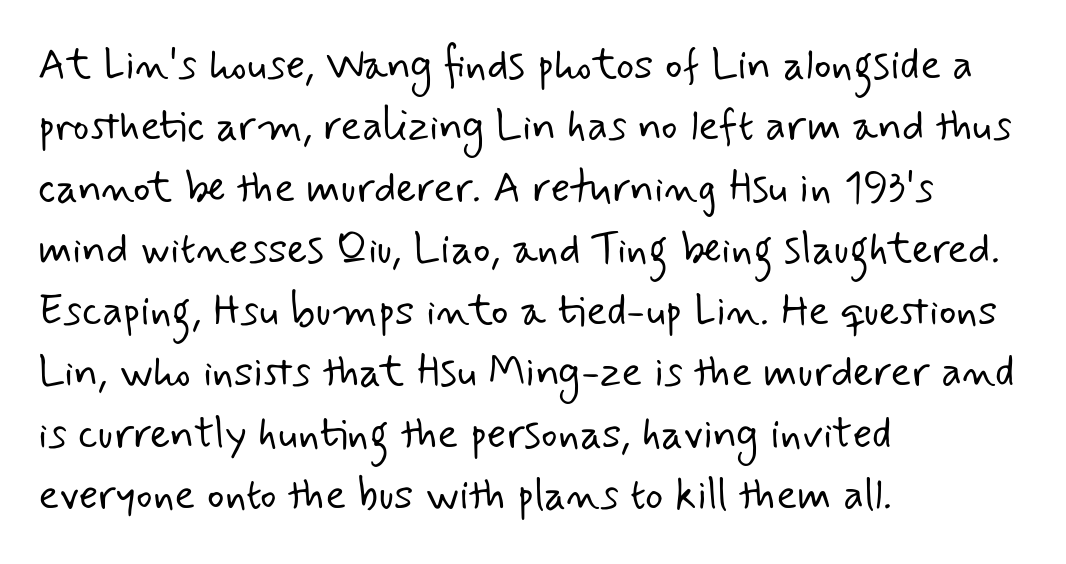
Q: Is the text bold? A: No.
Q: Is the typeface a serif or a sans-serif typeface? A: Sans-serif.
Q: Is the text underlined? A: No.
Q: How is the paragraph aligned? A: Left-aligned.
Q: Is the spacing between letters normal or unusually wide? A: Normal.
Q: Is the spacing between lines tight, normal or loose? A: Normal.
Q: Width (condensed, normal, or wide)? A: Normal.
Q: Stroke contrast? A: Low.
Q: x-height? A: Small.
Q: Monospaced? A: No.
